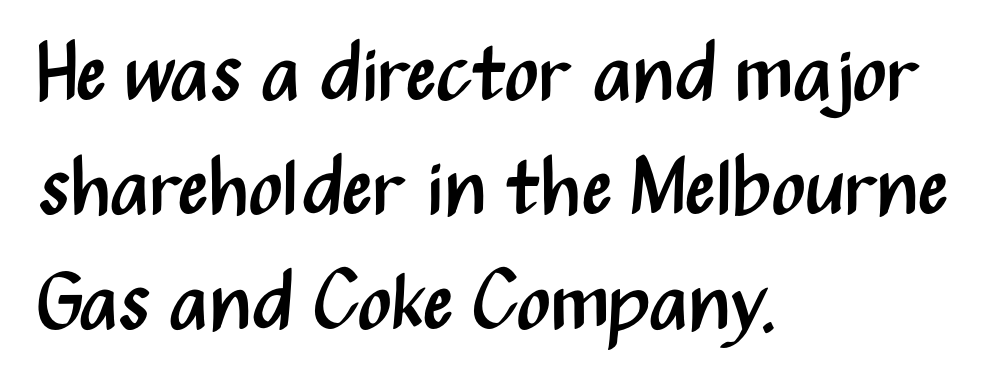
Q: Is the text bold? A: No.
Q: Is the text italic (slanted)? A: No, it is upright.
Q: Is the typeface a serif or a sans-serif typeface? A: Sans-serif.
Q: Is the text underlined? A: No.
Q: How is the paragraph aligned? A: Left-aligned.
Q: Is the spacing between letters normal or unusually wide? A: Normal.
Q: Is the spacing between lines tight, normal or loose? A: Normal.
Q: Width (condensed, normal, or wide)? A: Condensed.
Q: Stroke contrast? A: Medium.
Q: x-height? A: Medium.
Q: Monospaced? A: No.
